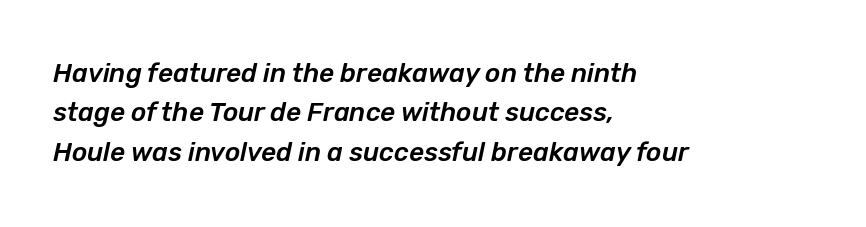
{"italic": "yes", "lean": "right", "slant_degrees": 12, "underline": "no", "align": "left", "line_spacing": "normal", "line_spacing_ratio": 1.51, "letter_spacing": "normal", "letter_spacing_em": 0.0, "glyph_px": 26}
